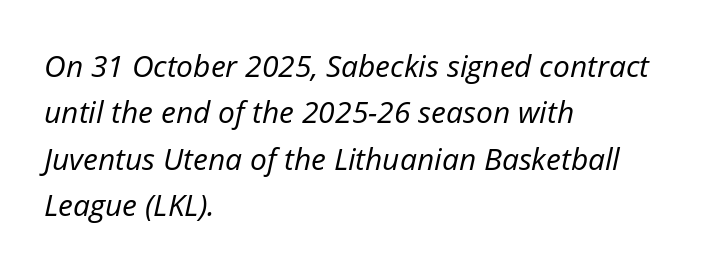
{"italic": "yes", "lean": "right", "slant_degrees": 12, "bold": "no", "weight": "regular", "width": "normal", "stroke_contrast": "low", "x_height": "medium", "monospaced": "no", "underline": "no", "align": "left", "line_spacing": "normal", "line_spacing_ratio": 1.55, "letter_spacing": "normal", "letter_spacing_em": 0.0, "glyph_px": 30}
